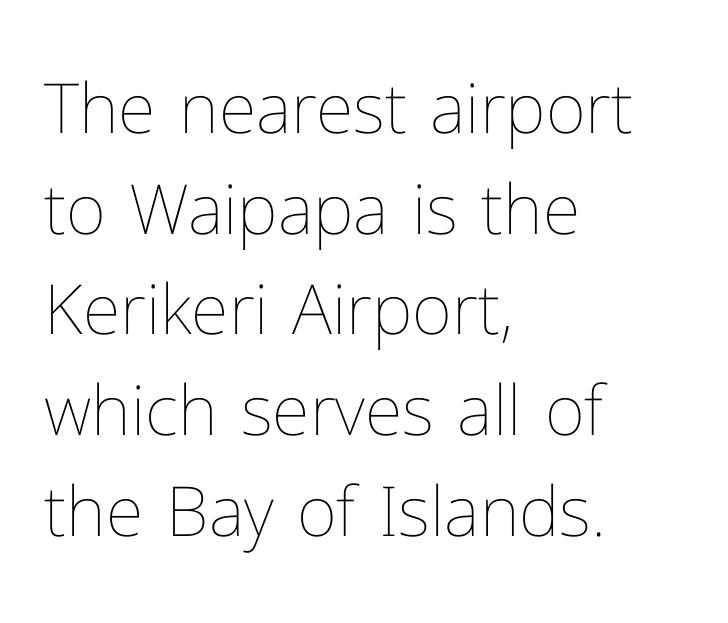
Words float on clear page, feet unadorned. The typography opts for an upright posture over an oblique one. This sample has the flowing, uneven cadence of proportional lettering. Stems here are at most as thick as an everyday book face. All the whitespace from short lines collects on the right.
